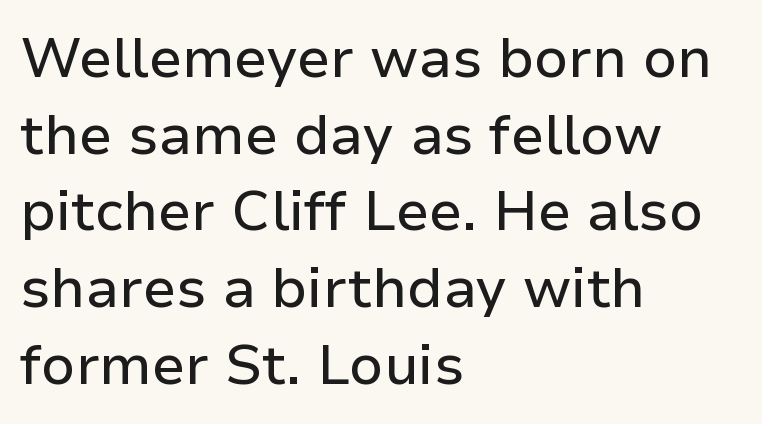
The image shows 56 px sans-serif type, upright; set left-aligned, normal line spacing (1.37x), normal letter spacing, not underlined; low stroke contrast and a medium x-height.
